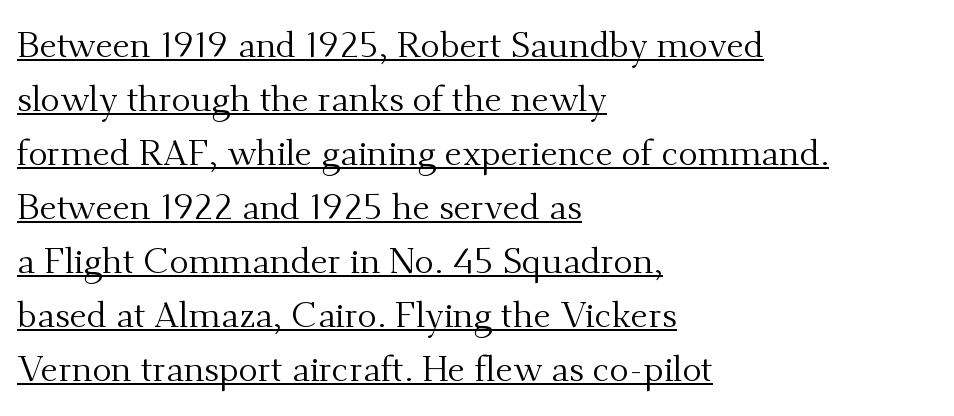
{"serif": "yes", "italic": "no", "bold": "no", "weight": "regular", "width": "normal", "stroke_contrast": "medium", "x_height": "small", "monospaced": "no", "underline": "yes", "align": "left", "line_spacing": "normal", "line_spacing_ratio": 1.5, "letter_spacing": "normal", "letter_spacing_em": 0.0, "glyph_px": 36}
